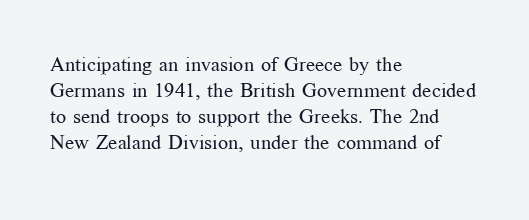
Q: Is the text bold? A: No.
Q: Is the text italic (slanted)? A: No, it is upright.
Q: Is the text underlined? A: No.
Q: How is the paragraph aligned? A: Left-aligned.
Q: Is the spacing between letters normal or unusually wide? A: Normal.
Q: Is the spacing between lines tight, normal or loose? A: Normal.
